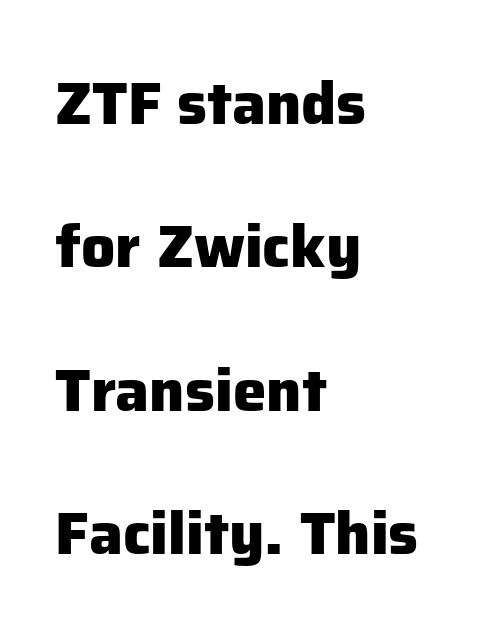
{"serif": "no", "italic": "no", "bold": "yes", "weight": "heavy", "width": "normal", "stroke_contrast": "low", "x_height": "medium", "monospaced": "no", "underline": "no", "align": "left", "line_spacing": "loose", "line_spacing_ratio": 2.39, "letter_spacing": "normal", "letter_spacing_em": 0.0, "glyph_px": 60}
